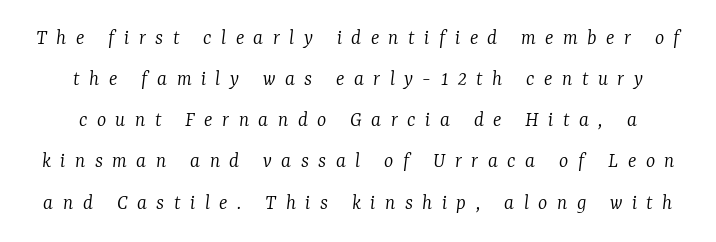
Q: Is the text bold? A: No.
Q: Is the text italic (slanted)? A: Yes, it leans right by about 7 degrees.
Q: Is the text underlined? A: No.
Q: Is the spacing between letters normal or unusually wide? A: Unusually wide.
